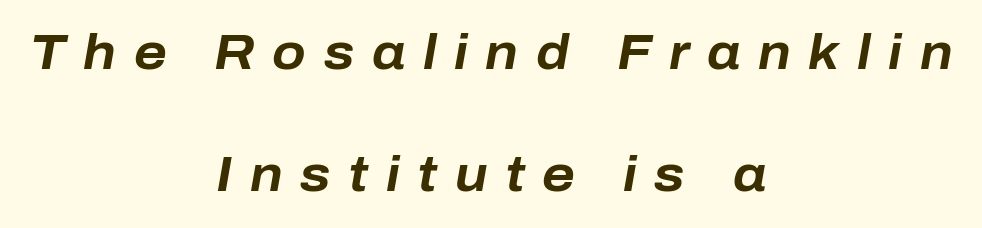
{"italic": "yes", "lean": "right", "slant_degrees": 10, "bold": "yes", "weight": "bold", "width": "normal", "stroke_contrast": "low", "x_height": "medium", "monospaced": "no", "underline": "no", "align": "center", "line_spacing": "loose", "line_spacing_ratio": 2.49, "letter_spacing": "wide", "letter_spacing_em": 0.36, "glyph_px": 49}
